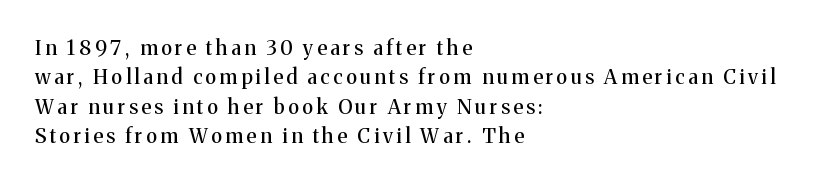
{"italic": "no", "underline": "no", "align": "left", "line_spacing": "normal", "line_spacing_ratio": 1.47, "glyph_px": 20}
